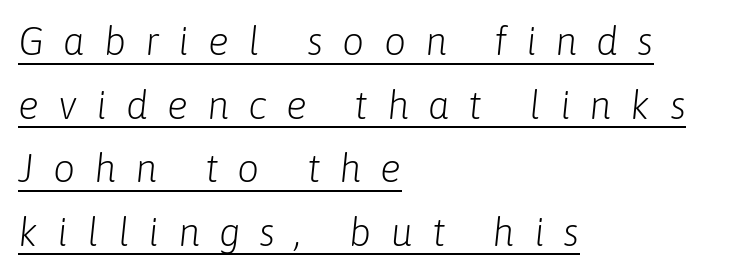
{"italic": "yes", "lean": "right", "slant_degrees": 6, "bold": "no", "weight": "light", "width": "normal", "stroke_contrast": "low", "x_height": "medium", "monospaced": "no", "underline": "yes", "align": "left", "line_spacing": "normal", "line_spacing_ratio": 1.63, "letter_spacing": "wide", "letter_spacing_em": 0.49, "glyph_px": 39}
